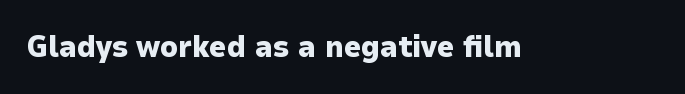
The image shows 30 px heavy sans-serif type, upright; set normal letter spacing, not underlined; low stroke contrast and a medium x-height.
